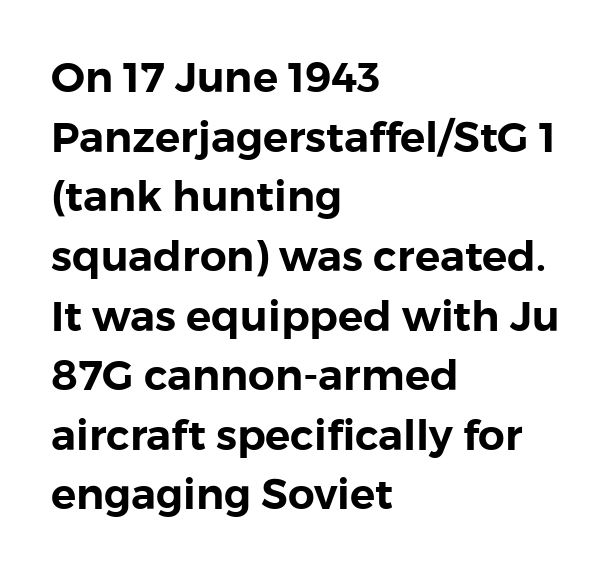
The image shows 42 px sans-serif type, upright; set left-aligned, normal line spacing (1.42x), normal letter spacing, not underlined; low stroke contrast and a medium x-height.
